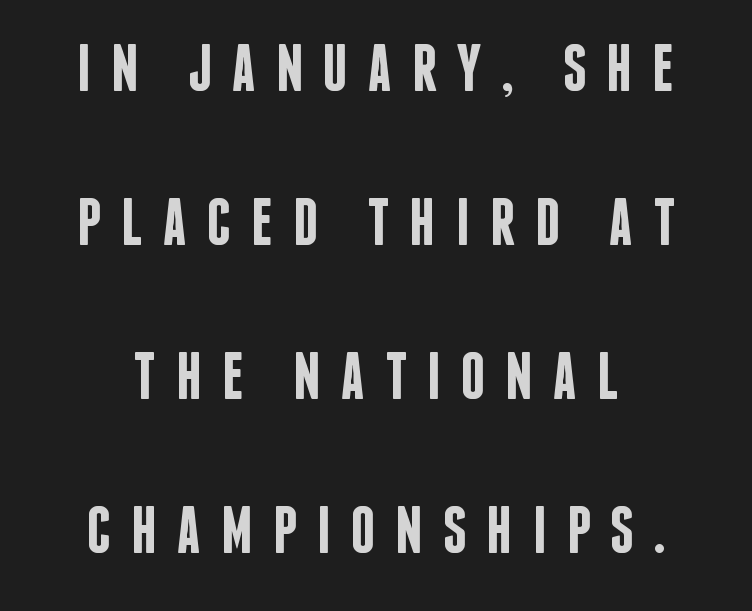
Slightly chunky letters — semibold, I'd say, not full bold. Display-style spreading of the glyphs; the letterfit is very open. Rows of type keep a wide berth in the vertical direction. The face used here is a sans, in the tradition of grotesques and geometrics.
